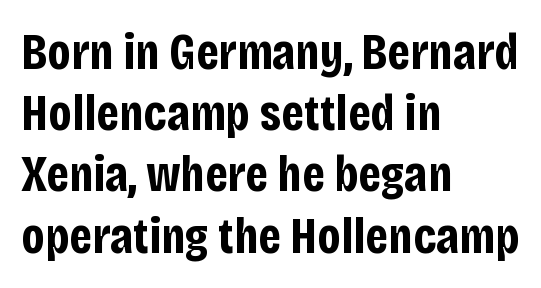
{"serif": "no", "italic": "no", "bold": "yes", "weight": "bold", "width": "condensed", "stroke_contrast": "low", "x_height": "large", "monospaced": "no", "underline": "no", "align": "left", "line_spacing_ratio": 1.2, "letter_spacing": "normal", "letter_spacing_em": 0.0, "glyph_px": 51}
